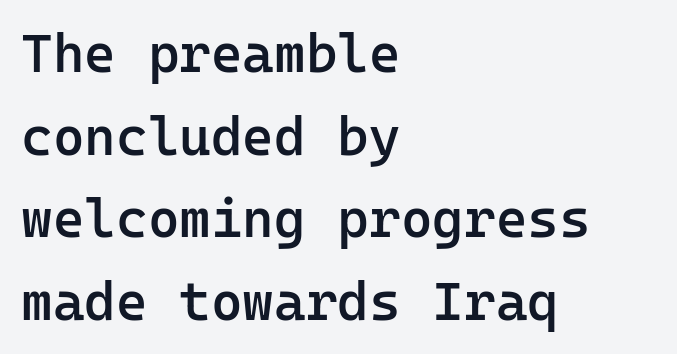
{"serif": "no", "italic": "no", "bold": "semi", "weight": "semibold", "width": "normal", "stroke_contrast": "low", "x_height": "medium", "monospaced": "yes", "underline": "no", "align": "left", "line_spacing": "normal", "line_spacing_ratio": 1.53, "letter_spacing": "normal", "letter_spacing_em": 0.0, "glyph_px": 54}
